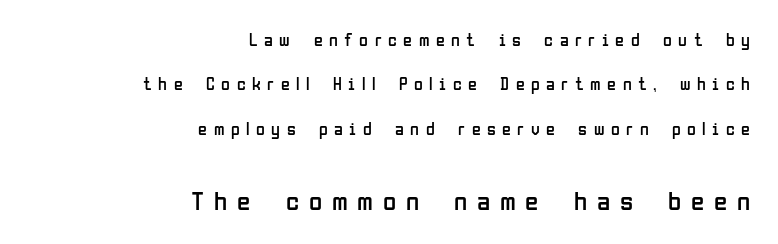
{"italic": "no", "bold": "no", "underline": "no", "align": "right", "line_spacing": "loose", "line_spacing_ratio": 2.47, "letter_spacing": "wide", "letter_spacing_em": 0.36, "larger_block": "second", "size_ratio": 1.5, "glyph_px": 27}
